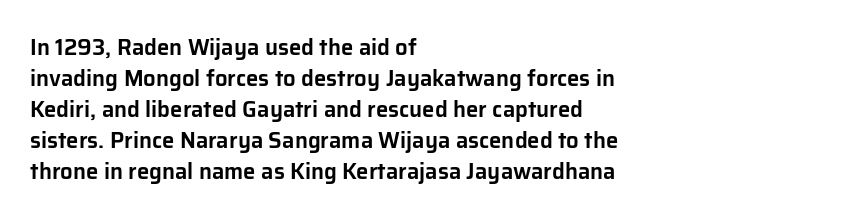
{"italic": "no", "underline": "no", "align": "left", "line_spacing": "normal", "line_spacing_ratio": 1.41, "letter_spacing": "normal", "letter_spacing_em": 0.0, "glyph_px": 22}
